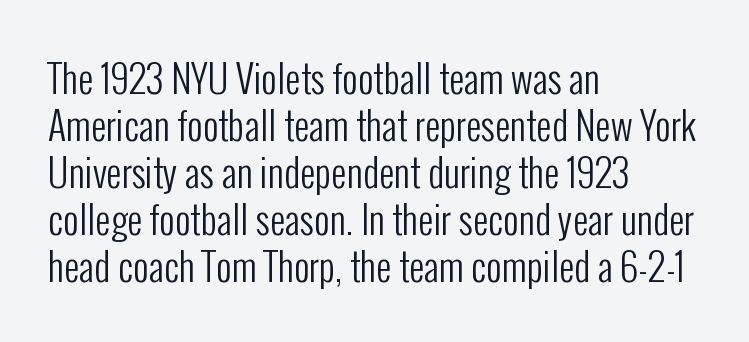
Left-aligned paragraph, ragged on the right. Every stem runs plumb, perpendicular to the baseline. Has an underline been added? It has not. Font category for this specimen: sans-serif. The font is comparable to plain body text, perhaps lighter.
